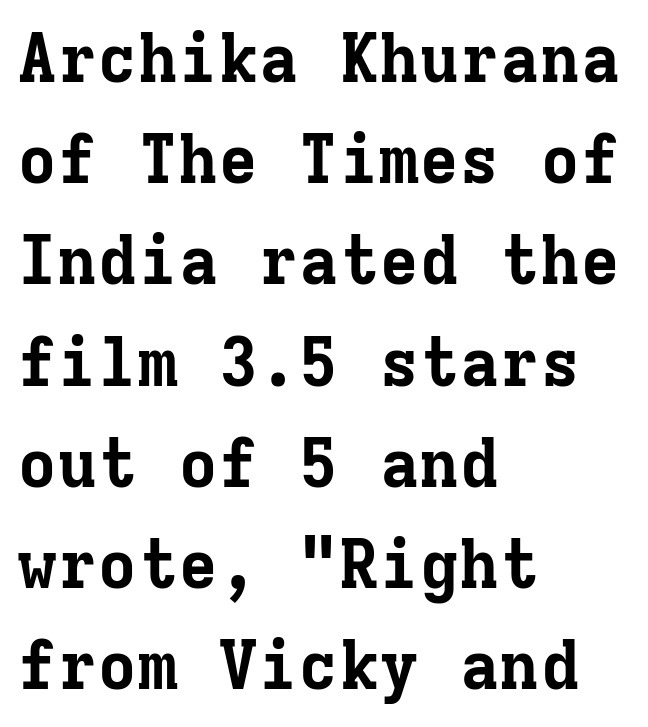
Every letter is thick-stroked: bold, no question. Compared with typical body copy, the letter spacing here is the same. This is the regular roman posture of the typeface. Reading down the column, the eye jumps a familiar distance to each next line.
